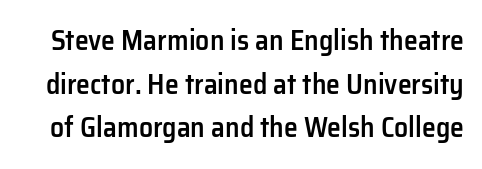
{"serif": "no", "italic": "no", "bold": "semi", "weight": "semibold", "width": "normal", "stroke_contrast": "low", "x_height": "medium", "monospaced": "no", "underline": "no", "line_spacing": "normal", "line_spacing_ratio": 1.56, "letter_spacing": "normal", "letter_spacing_em": 0.0, "glyph_px": 28}
